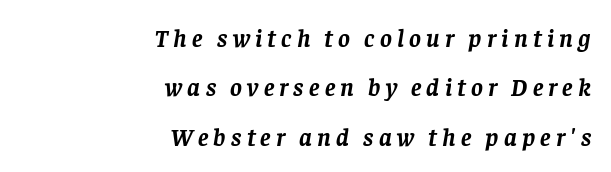
A student would call this right alignment; a typographer would say flush right, rag left. When letters slant like this, we call the style italic. The face used here has the dense, thick strokes of a bold. Loosely led — the rows are spread out. This rendering features lettering with no underline. The letters are spread apart with noticeably loose tracking.
